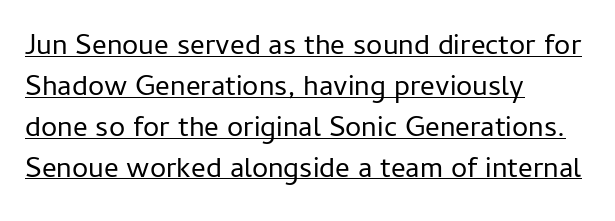
Q: Is the text bold? A: No.
Q: Is the text italic (slanted)? A: No, it is upright.
Q: Is the typeface a serif or a sans-serif typeface? A: Sans-serif.
Q: Is the text underlined? A: Yes.
Q: How is the paragraph aligned? A: Left-aligned.
Q: Is the spacing between letters normal or unusually wide? A: Normal.
Q: Is the spacing between lines tight, normal or loose? A: Normal.
Q: Width (condensed, normal, or wide)? A: Normal.
Q: Stroke contrast? A: Low.
Q: x-height? A: Medium.
Q: Monospaced? A: No.
